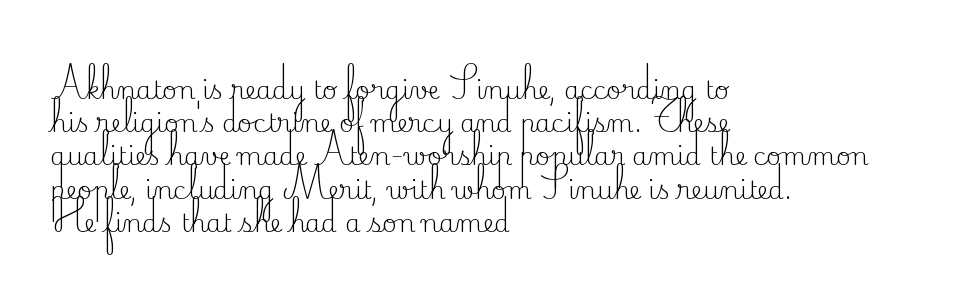
Q: Is the text bold? A: No.
Q: Is the text italic (slanted)? A: No, it is upright.
Q: Is the text underlined? A: No.
Q: How is the paragraph aligned? A: Left-aligned.
Q: Is the spacing between letters normal or unusually wide? A: Normal.
Q: Is the spacing between lines tight, normal or loose? A: Normal.
